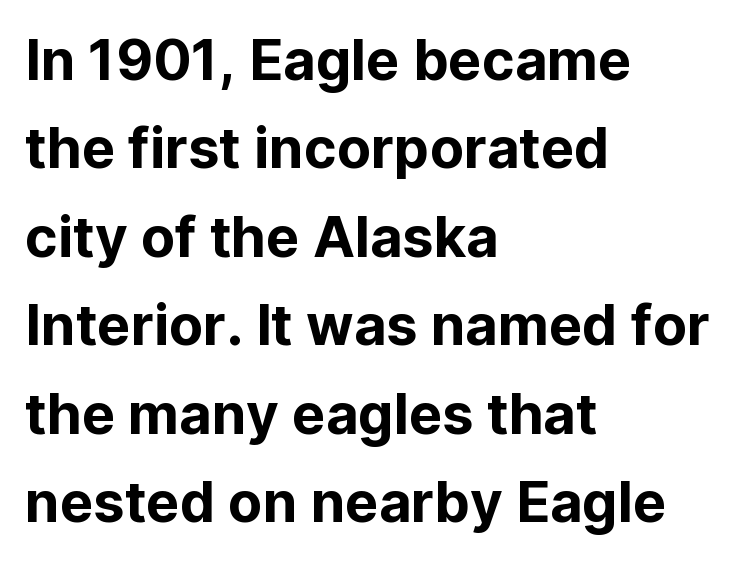
{"serif": "no", "italic": "no", "width": "normal", "stroke_contrast": "low", "x_height": "medium", "monospaced": "no", "underline": "no", "align": "left", "line_spacing": "normal", "line_spacing_ratio": 1.58, "letter_spacing": "normal", "letter_spacing_em": 0.0, "glyph_px": 56}
